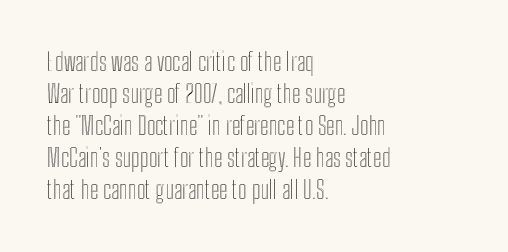
Q: Is the text italic (slanted)? A: No, it is upright.
Q: Is the text underlined? A: No.
Q: How is the paragraph aligned? A: Left-aligned.
Q: Is the spacing between letters normal or unusually wide? A: Normal.
Q: Is the spacing between lines tight, normal or loose? A: Normal.
